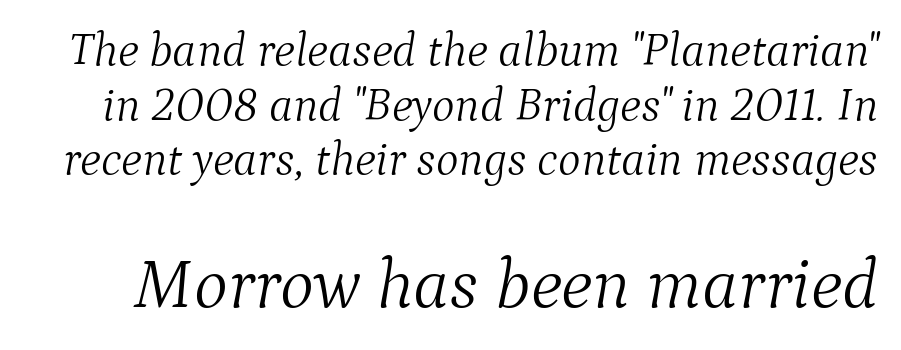
This rendering features lettering with no underline. The passage shown is not bold in any degree. Each letter keeps its own natural width here, so spacing adapts to shape. The following chunk of copy outweighs the initial chunk in type size. Line spacing here is tight.
